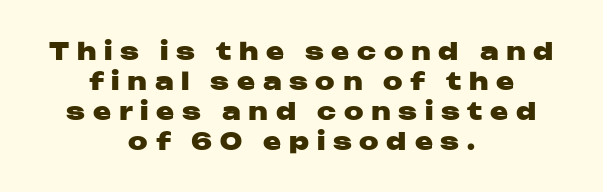
The face used here has the dense, thick strokes of a bold. A bare baseline throughout the passage. A normal amount of white space separates one row of letters from the next. Is the block centered? Yes — each line is placed symmetrically about the middle.
